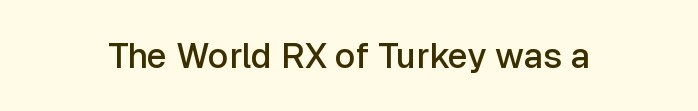
Here the designer chose a conventional face with non-uniform glyph widths. Standard letterfit; no display-style spreading of the glyphs. This is sans-serif lettering, the kind often seen on screens and signage. Moderately thickened strokes mark this as semibold type.
